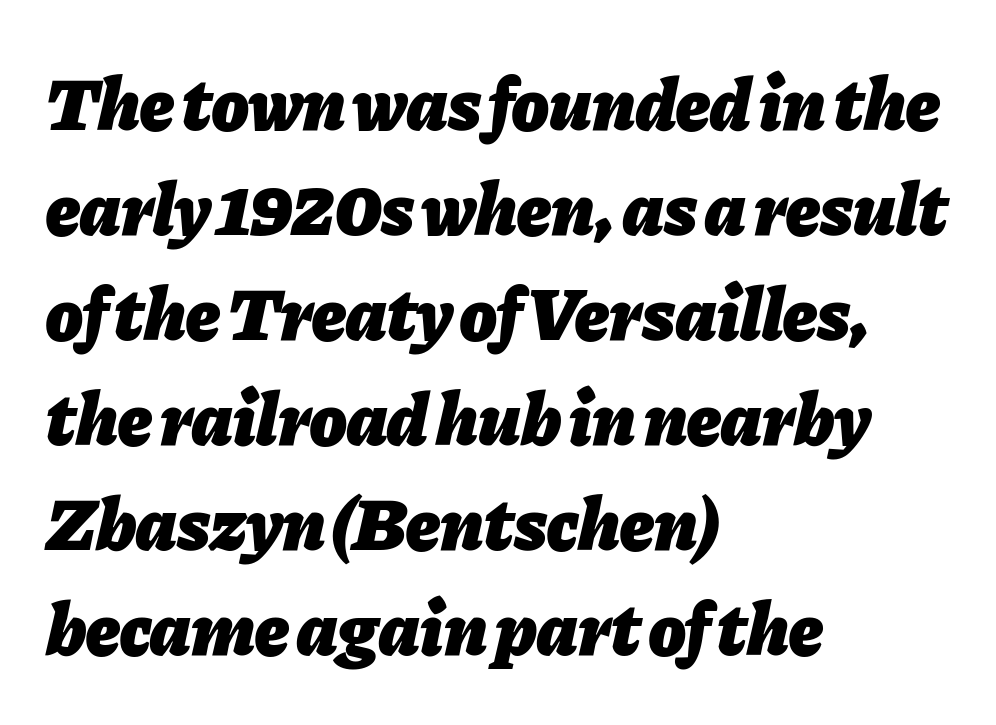
Q: Is the text bold? A: Yes.
Q: Is the text italic (slanted)? A: Yes, it leans right by about 11 degrees.
Q: Is the text underlined? A: No.
Q: How is the paragraph aligned? A: Left-aligned.
Q: Is the spacing between letters normal or unusually wide? A: Normal.
Q: Is the spacing between lines tight, normal or loose? A: Normal.
Q: Width (condensed, normal, or wide)? A: Normal.
Q: Stroke contrast? A: Low.
Q: x-height? A: Medium.
Q: Monospaced? A: No.
